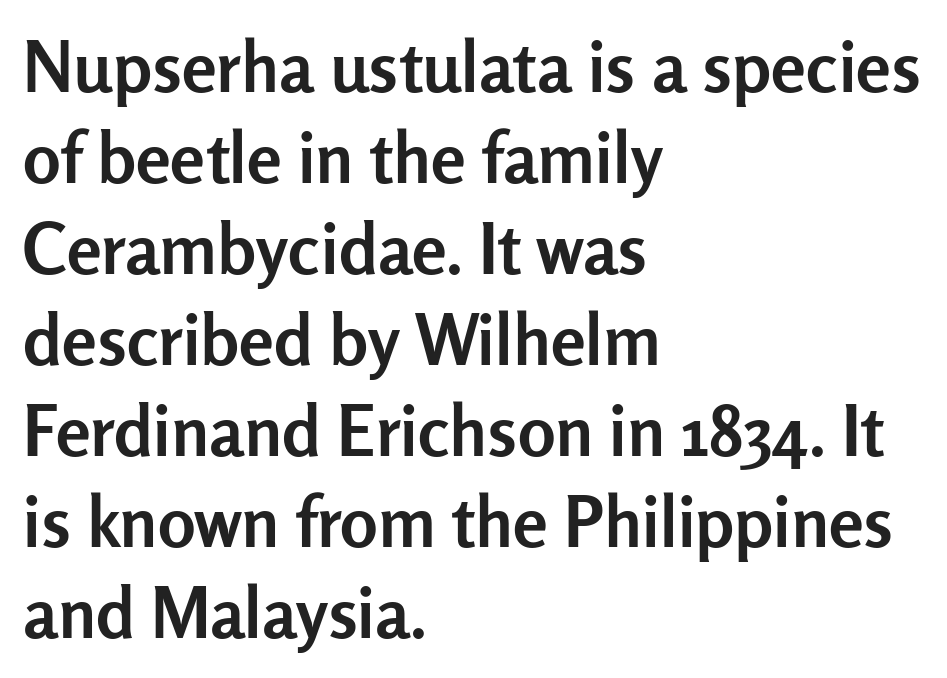
These lines stack with their left ends in a neat column. These lines keep a tight, regular rhythm from letter to letter. The string is rendered with underlining switched off. The lettering holds an erect, upright posture throughout.
